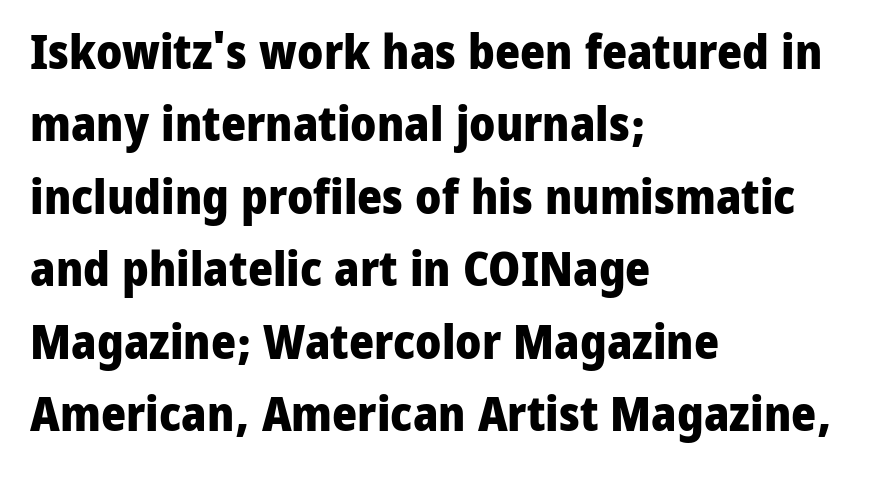
Q: Is the text bold? A: Yes.
Q: Is the text italic (slanted)? A: No, it is upright.
Q: Is the typeface a serif or a sans-serif typeface? A: Sans-serif.
Q: Is the text underlined? A: No.
Q: How is the paragraph aligned? A: Left-aligned.
Q: Is the spacing between letters normal or unusually wide? A: Normal.
Q: Is the spacing between lines tight, normal or loose? A: Normal.
Q: Width (condensed, normal, or wide)? A: Normal.
Q: Stroke contrast? A: Low.
Q: x-height? A: Medium.
Q: Monospaced? A: No.
